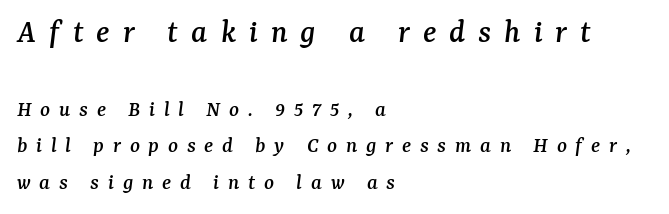
Compared with ordinary roman type, these characters are visibly tilted. Students, observe: this is what conventionally led text looks like. Note the varied advance widths — an 'i' is clearly narrower than an 'm'. The space beneath each line is pristine and unruled. Typographically, this falls in the serif category.
